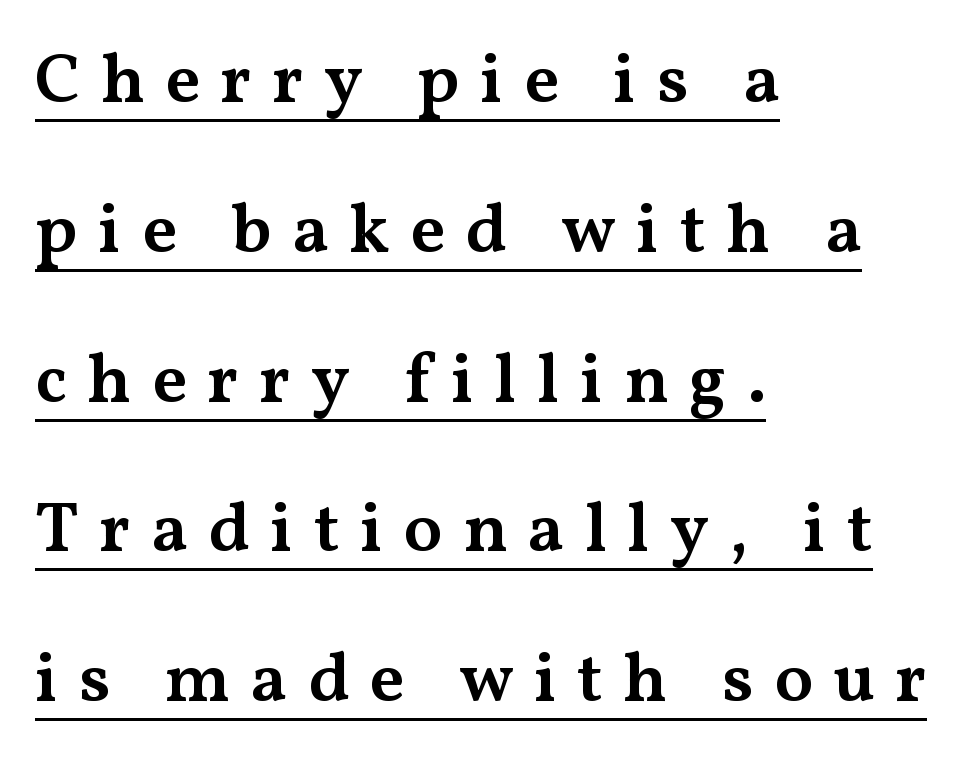
Q: Is the text bold? A: Semi-bold.
Q: Is the text italic (slanted)? A: No, it is upright.
Q: Is the typeface a serif or a sans-serif typeface? A: Serif.
Q: Is the text underlined? A: Yes.
Q: How is the paragraph aligned? A: Left-aligned.
Q: Is the spacing between letters normal or unusually wide? A: Unusually wide.
Q: Is the spacing between lines tight, normal or loose? A: Loose.
Q: Width (condensed, normal, or wide)? A: Wide.
Q: Stroke contrast? A: Medium.
Q: x-height? A: Medium.
Q: Monospaced? A: No.
